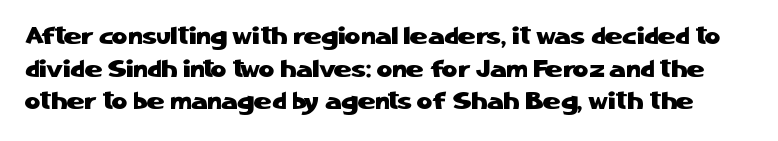
Q: Is the text italic (slanted)? A: No, it is upright.
Q: Is the text underlined? A: No.
Q: Is the spacing between letters normal or unusually wide? A: Normal.
Q: Is the spacing between lines tight, normal or loose? A: Normal.
